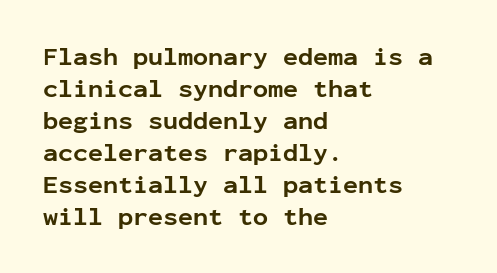
The image shows 25 px bold type, upright; set left-aligned, normal line spacing (1.28x), normal letter spacing, not underlined.
